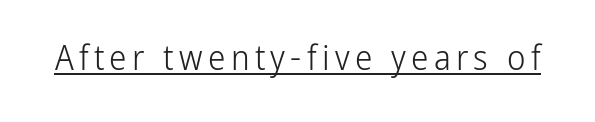
Q: Is the text bold? A: No.
Q: Is the text italic (slanted)? A: No, it is upright.
Q: Is the typeface a serif or a sans-serif typeface? A: Sans-serif.
Q: Is the text underlined? A: Yes.
Q: Width (condensed, normal, or wide)? A: Condensed.
Q: Stroke contrast? A: Low.
Q: x-height? A: Medium.
Q: Monospaced? A: No.
